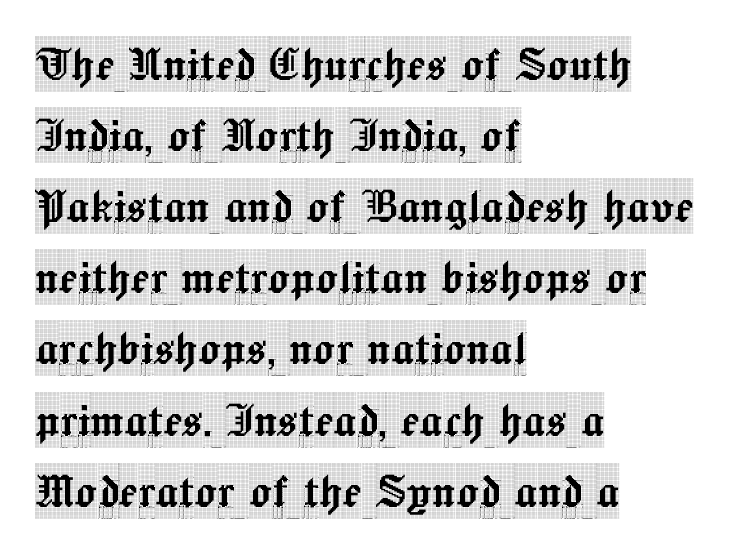
{"serif": "yes", "italic": "no", "width": "condensed", "x_height": "large", "monospaced": "no", "underline": "no", "align": "left", "line_spacing": "normal", "line_spacing_ratio": 1.27, "letter_spacing": "normal", "letter_spacing_em": 0.0, "glyph_px": 56}
